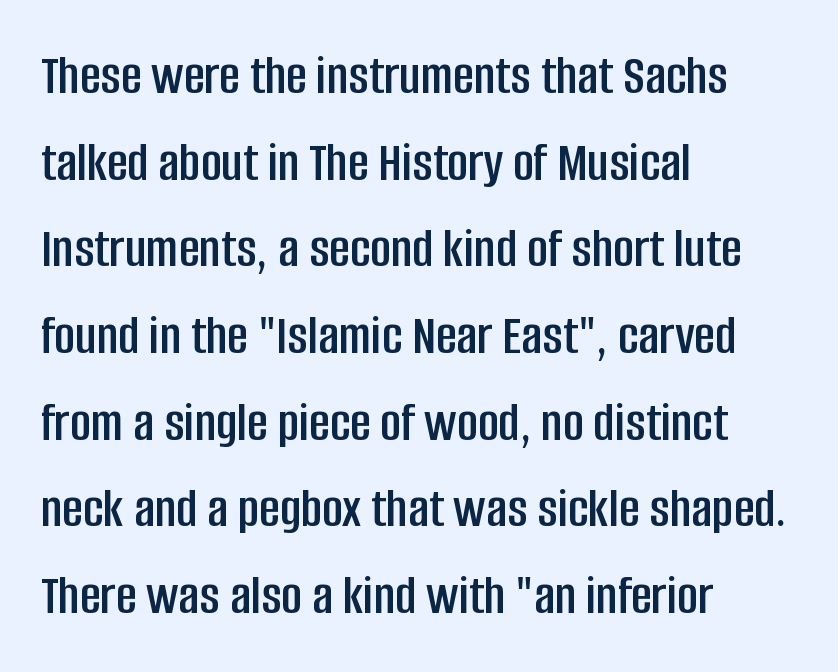
Q: Is the text italic (slanted)? A: No, it is upright.
Q: Is the typeface a serif or a sans-serif typeface? A: Sans-serif.
Q: Is the text underlined? A: No.
Q: How is the paragraph aligned? A: Left-aligned.
Q: Is the spacing between letters normal or unusually wide? A: Normal.
Q: Is the spacing between lines tight, normal or loose? A: Normal.
Q: Width (condensed, normal, or wide)? A: Condensed.
Q: Stroke contrast? A: Low.
Q: x-height? A: Large.
Q: Monospaced? A: No.
